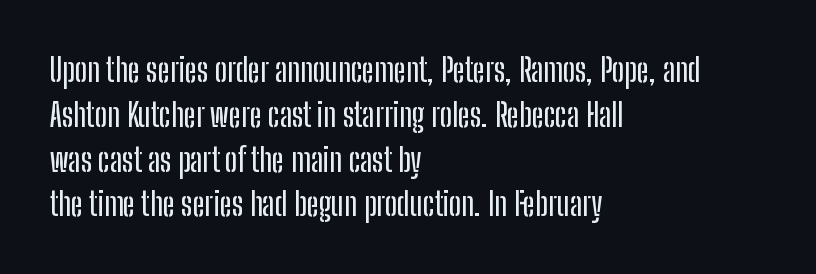
Q: Is the text italic (slanted)? A: No, it is upright.
Q: Is the typeface a serif or a sans-serif typeface? A: Sans-serif.
Q: Is the text underlined? A: No.
Q: How is the paragraph aligned? A: Left-aligned.
Q: Is the spacing between letters normal or unusually wide? A: Normal.
Q: Is the spacing between lines tight, normal or loose? A: Normal.
Q: Width (condensed, normal, or wide)? A: Condensed.
Q: Stroke contrast? A: Low.
Q: x-height? A: Medium.
Q: Monospaced? A: No.
